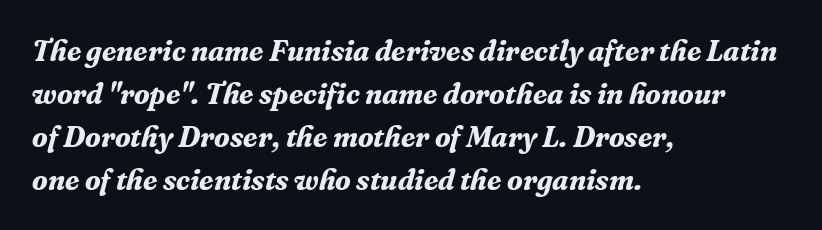
{"serif": "yes", "italic": "yes", "lean": "right", "slant_degrees": 16, "bold": "yes", "weight": "bold", "width": "normal", "stroke_contrast": "medium", "x_height": "medium", "monospaced": "no", "underline": "no", "align": "left", "line_spacing": "normal", "line_spacing_ratio": 1.48, "letter_spacing": "normal", "letter_spacing_em": 0.0, "glyph_px": 29}
